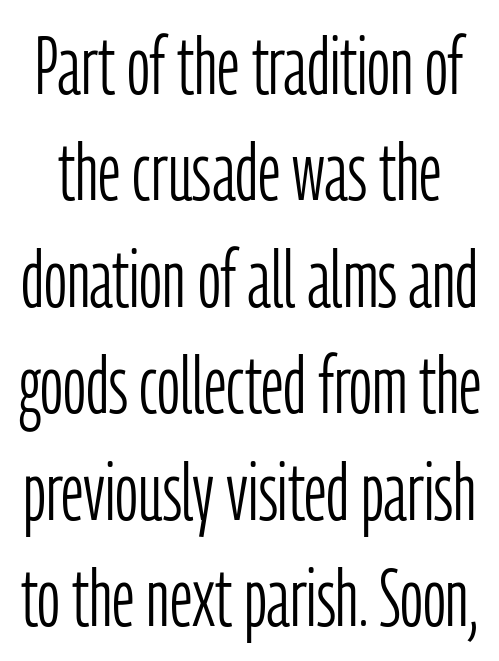
Q: Is the text bold? A: No.
Q: Is the text italic (slanted)? A: No, it is upright.
Q: Is the typeface a serif or a sans-serif typeface? A: Sans-serif.
Q: Is the text underlined? A: No.
Q: Is the spacing between letters normal or unusually wide? A: Normal.
Q: Is the spacing between lines tight, normal or loose? A: Normal.
Q: Width (condensed, normal, or wide)? A: Condensed.
Q: Stroke contrast? A: Low.
Q: x-height? A: Medium.
Q: Monospaced? A: No.
